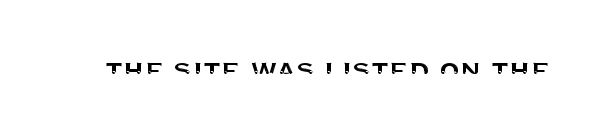
The image shows 33 px sans-serif type, upright; set normal letter spacing, not underlined; medium stroke contrast and a large x-height.
